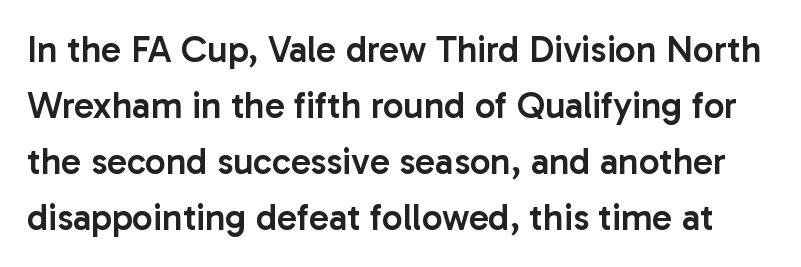
{"serif": "no", "italic": "no", "bold": "semi", "weight": "semibold", "width": "normal", "stroke_contrast": "low", "x_height": "medium", "monospaced": "no", "underline": "no", "line_spacing": "normal", "line_spacing_ratio": 1.51, "letter_spacing": "normal", "letter_spacing_em": 0.0, "glyph_px": 37}
